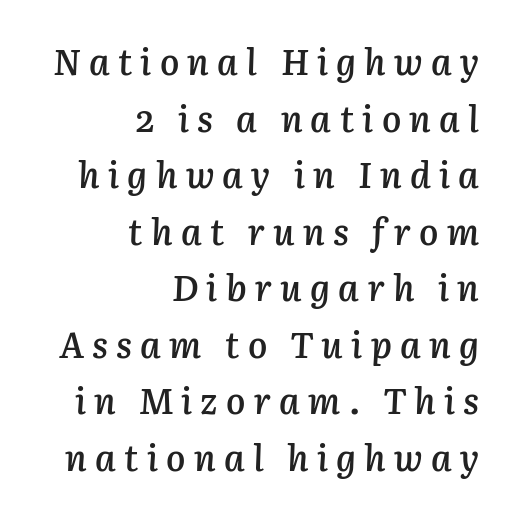
Q: Is the text bold? A: Semi-bold.
Q: Is the text italic (slanted)? A: Yes, it leans right by about 3 degrees.
Q: Is the text underlined? A: No.
Q: How is the paragraph aligned? A: Right-aligned.
Q: Is the spacing between letters normal or unusually wide? A: Unusually wide.
Q: Is the spacing between lines tight, normal or loose? A: Normal.
Q: Width (condensed, normal, or wide)? A: Normal.
Q: Stroke contrast? A: Low.
Q: x-height? A: Medium.
Q: Monospaced? A: No.
